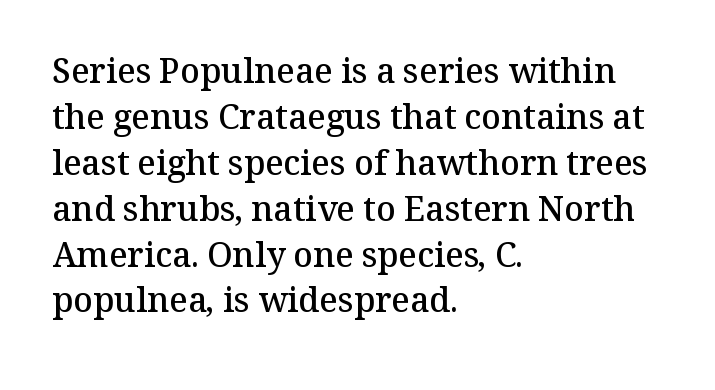
{"serif": "yes", "italic": "no", "bold": "semi", "weight": "semibold", "width": "normal", "stroke_contrast": "medium", "x_height": "medium", "monospaced": "no", "underline": "no", "align": "left", "line_spacing": "normal", "line_spacing_ratio": 1.35, "letter_spacing": "normal", "letter_spacing_em": 0.0, "glyph_px": 34}
